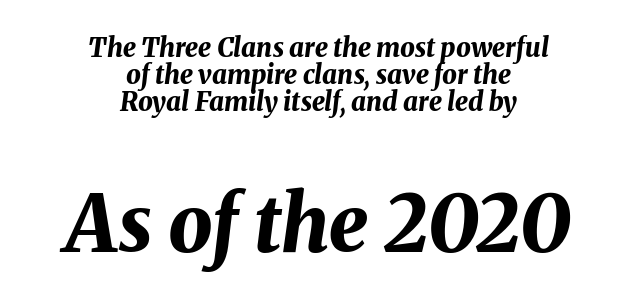
Q: Is the text bold? A: Yes.
Q: Is the text italic (slanted)? A: Yes, it leans right by about 8 degrees.
Q: Is the text underlined? A: No.
Q: How is the paragraph aligned? A: Centered.
Q: Is the spacing between letters normal or unusually wide? A: Normal.
Q: Is the spacing between lines tight, normal or loose? A: Tight.
Q: Which block of text is set in a larger size, the first (top) or the second (bottom)? A: The second (bottom) one.
Q: Width (condensed, normal, or wide)? A: Normal.
Q: Stroke contrast? A: Medium.
Q: x-height? A: Medium.
Q: Monospaced? A: No.
